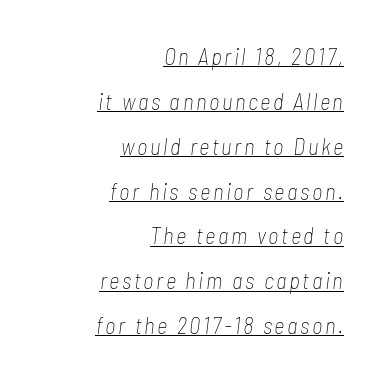
The image shows 23 px text type, italic (leaning right); set right-aligned, loose line spacing (1.95x), underlined.
